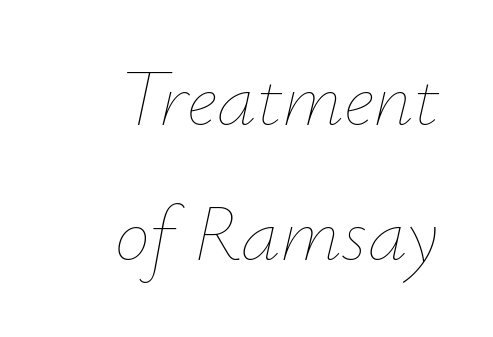
{"italic": "yes", "lean": "right", "slant_degrees": 12, "bold": "no", "weight": "thin", "width": "normal", "stroke_contrast": "low", "x_height": "small", "monospaced": "no", "underline": "no", "align": "right", "line_spacing_ratio": 1.71, "letter_spacing": "normal", "letter_spacing_em": 0.0, "glyph_px": 79}
